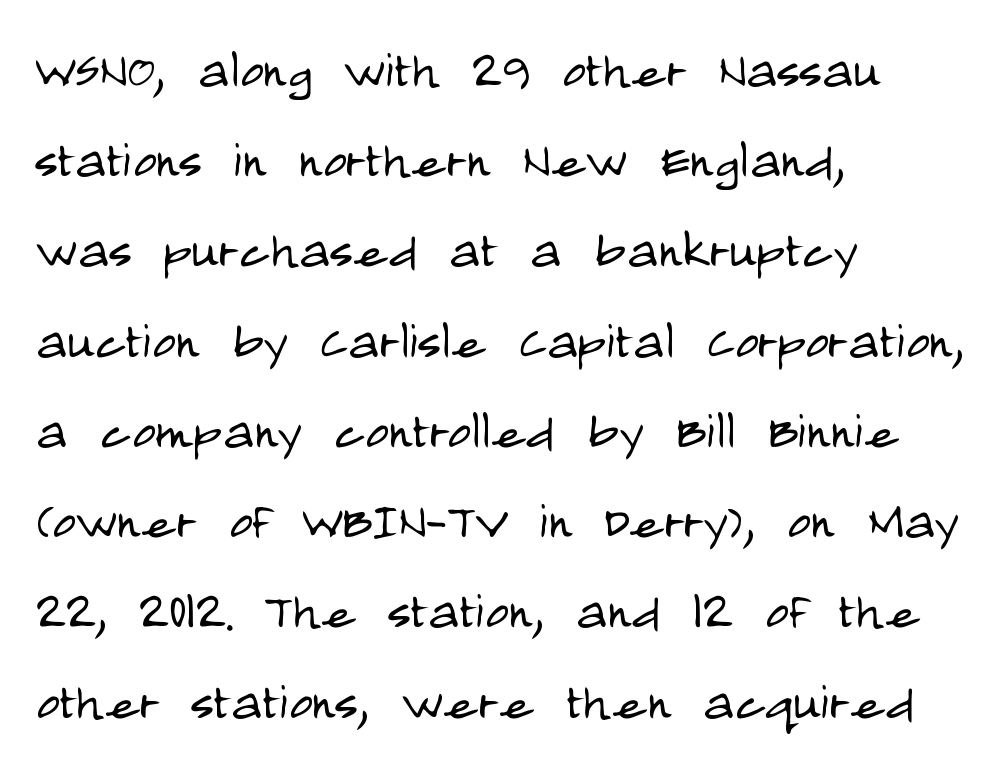
{"serif": "no", "italic": "no", "bold": "no", "weight": "light", "width": "condensed", "stroke_contrast": "low", "x_height": "large", "monospaced": "no", "underline": "no", "align": "left", "line_spacing": "normal", "line_spacing_ratio": 1.41, "letter_spacing": "normal", "letter_spacing_em": 0.0, "glyph_px": 64}
